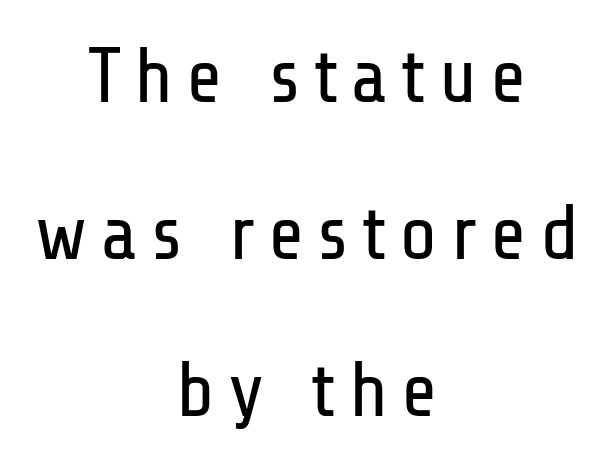
The image shows 78 px regular-weight, condensed sans-serif type, upright; set centered, loose line spacing (2.01x), not underlined; low stroke contrast and a medium x-height.
